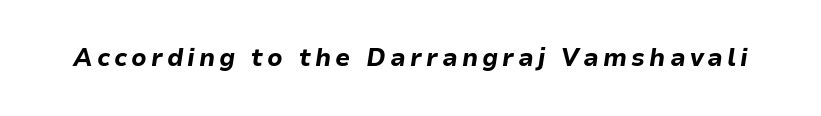
{"italic": "yes", "lean": "right", "slant_degrees": 9, "bold": "yes", "underline": "no", "glyph_px": 24}
